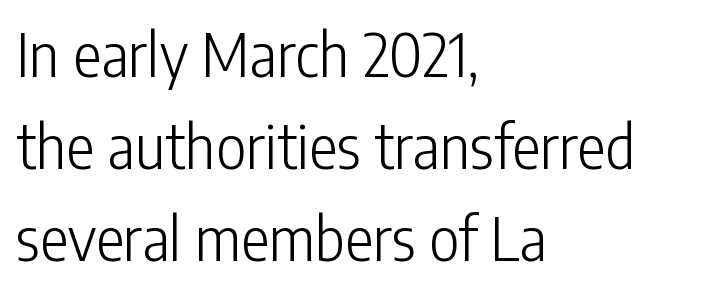
{"serif": "no", "italic": "no", "bold": "no", "weight": "light", "width": "condensed", "stroke_contrast": "low", "x_height": "medium", "monospaced": "no", "underline": "no", "align": "left", "line_spacing": "normal", "line_spacing_ratio": 1.56, "letter_spacing": "normal", "letter_spacing_em": 0.0, "glyph_px": 59}
